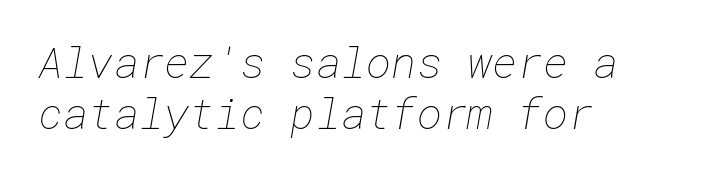
Leftover space on each line is placed entirely after the last word. Heft: none added — not bold. Letter spacing: default. Glance below the letters and you will spot only blank space.
